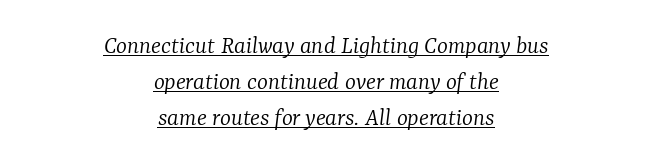
{"italic": "yes", "lean": "right", "slant_degrees": 7, "bold": "no", "underline": "yes", "align": "center", "line_spacing": "normal", "line_spacing_ratio": 1.39, "letter_spacing": "normal", "letter_spacing_em": 0.0, "glyph_px": 26}
